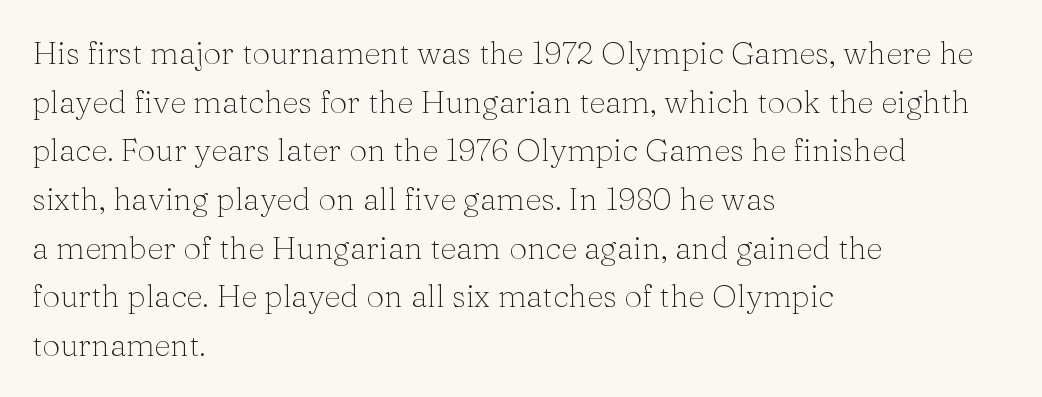
Q: Is the text bold? A: No.
Q: Is the text italic (slanted)? A: No, it is upright.
Q: Is the typeface a serif or a sans-serif typeface? A: Serif.
Q: Is the text underlined? A: No.
Q: How is the paragraph aligned? A: Left-aligned.
Q: Is the spacing between letters normal or unusually wide? A: Normal.
Q: Is the spacing between lines tight, normal or loose? A: Normal.
Q: Width (condensed, normal, or wide)? A: Normal.
Q: Stroke contrast? A: Medium.
Q: x-height? A: Medium.
Q: Monospaced? A: No.
